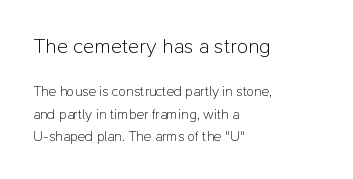
Q: Is the text bold? A: No.
Q: Is the text italic (slanted)? A: No, it is upright.
Q: Is the text underlined? A: No.
Q: How is the paragraph aligned? A: Left-aligned.
Q: Is the spacing between letters normal or unusually wide? A: Normal.
Q: Is the spacing between lines tight, normal or loose? A: Normal.
Q: Which block of text is set in a larger size, the first (top) or the second (bottom)? A: The first (top) one.
